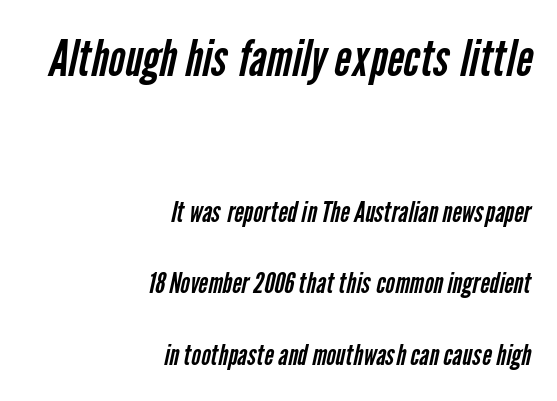
{"serif": "no", "bold": "no", "weight": "regular", "width": "condensed", "stroke_contrast": "low", "x_height": "medium", "monospaced": "no", "underline": "no", "align": "right", "line_spacing": "loose", "line_spacing_ratio": 2.47, "letter_spacing": "normal", "letter_spacing_em": 0.0, "larger_block": "first", "size_ratio": 1.76, "glyph_px": 51}
